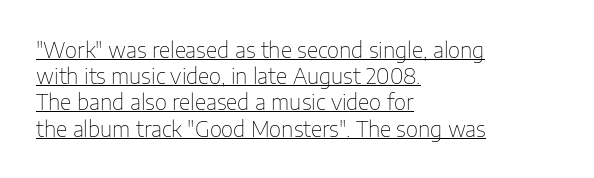
Q: Is the text bold? A: No.
Q: Is the text italic (slanted)? A: No, it is upright.
Q: Is the text underlined? A: Yes.
Q: How is the paragraph aligned? A: Left-aligned.
Q: Is the spacing between letters normal or unusually wide? A: Normal.
Q: Is the spacing between lines tight, normal or loose? A: Normal.
